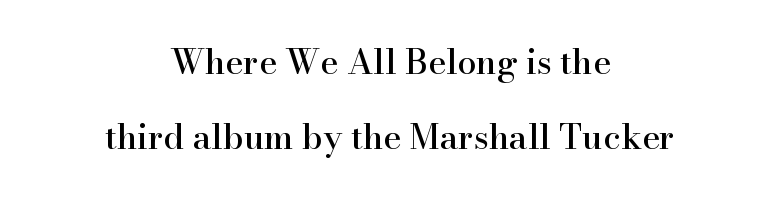
Descenders hang freely into open space. Serif or sans? Serif — the stroke terminals have little feet. Unlike italic type, these characters show no tilt at all. Horizontal bands of white between lines are thick stripes.
